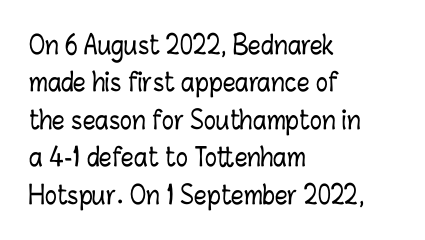
Q: Is the text italic (slanted)? A: No, it is upright.
Q: Is the text underlined? A: No.
Q: How is the paragraph aligned? A: Left-aligned.
Q: Is the spacing between letters normal or unusually wide? A: Normal.
Q: Is the spacing between lines tight, normal or loose? A: Normal.
